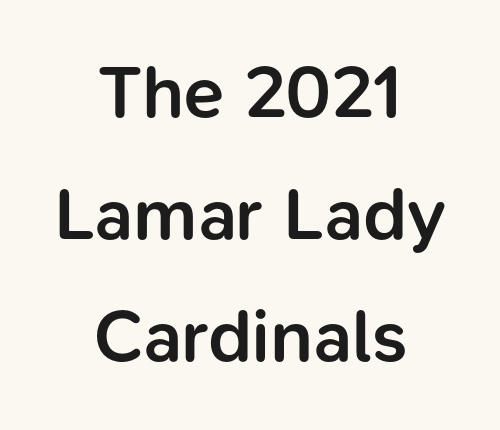
{"serif": "no", "italic": "no", "bold": "semi", "weight": "semibold", "width": "normal", "stroke_contrast": "low", "x_height": "medium", "monospaced": "no", "underline": "no", "align": "center", "line_spacing": "normal", "line_spacing_ratio": 1.65, "letter_spacing": "normal", "letter_spacing_em": 0.0, "glyph_px": 74}
